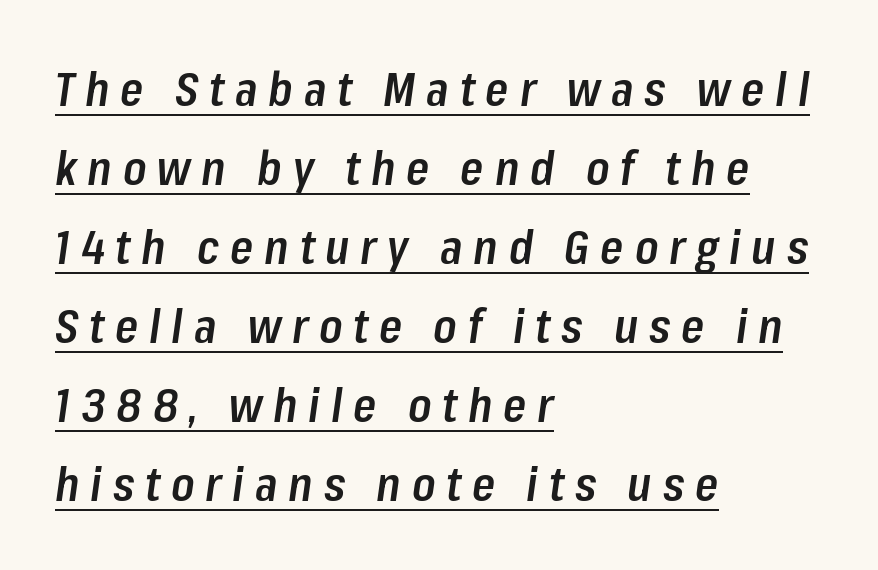
The line-height multiplier appears to be the usual default. You can see a thin bar hugging the bottom of the glyphs. The letters are semibold — heavier than regular but short of a full bold. Do the characters align in a grid? No, the font is proportional.
